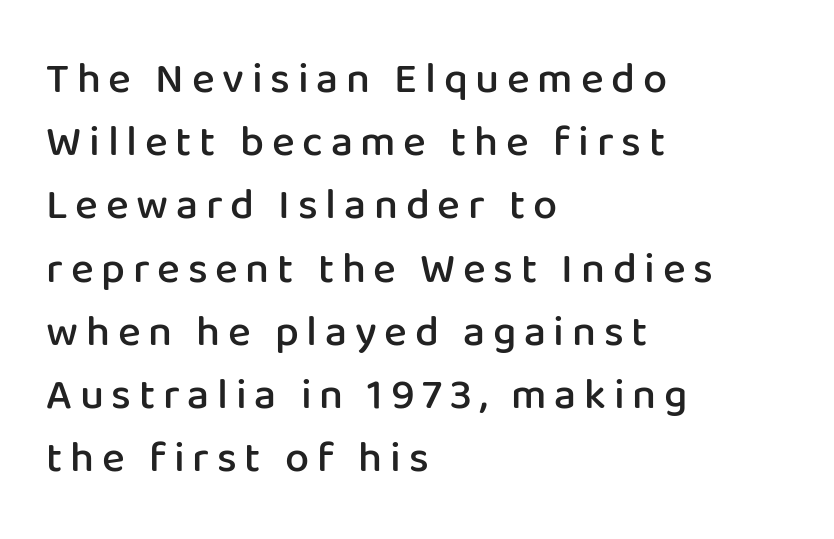
Q: Is the text bold? A: Semi-bold.
Q: Is the text italic (slanted)? A: No, it is upright.
Q: Is the typeface a serif or a sans-serif typeface? A: Sans-serif.
Q: Is the text underlined? A: No.
Q: How is the paragraph aligned? A: Left-aligned.
Q: Is the spacing between lines tight, normal or loose? A: Normal.
Q: Width (condensed, normal, or wide)? A: Normal.
Q: Stroke contrast? A: Low.
Q: x-height? A: Medium.
Q: Monospaced? A: No.
